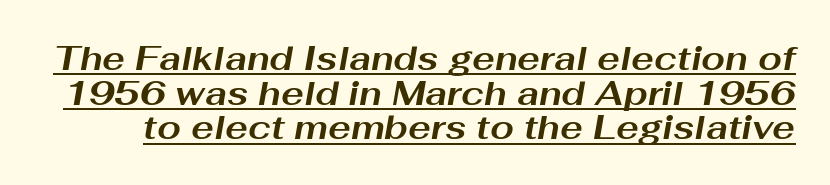
Every letter is thick-stroked: bold, no question. Does extra space separate the letters? No, they use regular spacing. Decoration check: the copy is underlined. There's an unmistakable incline to the writing here.
